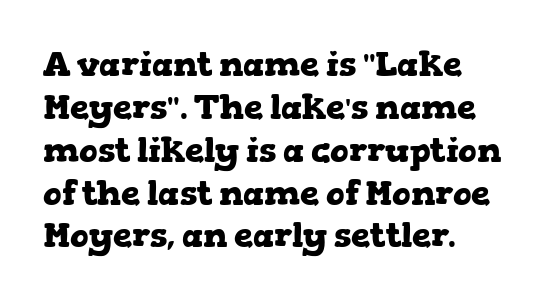
The image shows 34 px heavy, wide serif type, upright; set left-aligned, normal line spacing (1.26x), normal letter spacing, not underlined; low stroke contrast and a medium x-height.
